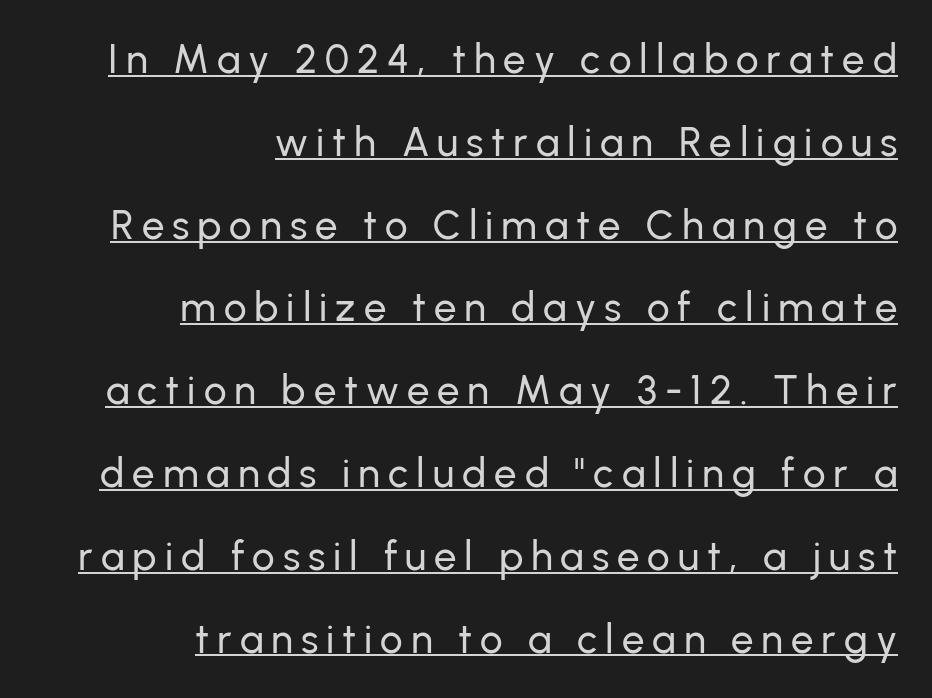
The image shows 40 px sans-serif type, upright; set right-aligned, loose line spacing (2.07x), unusually wide letter spacing (+0.2 em), underlined; low stroke contrast and a medium x-height.
